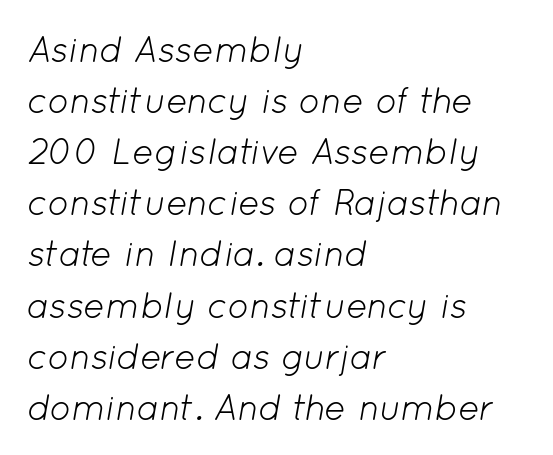
Q: Is the text bold? A: No.
Q: Is the text italic (slanted)? A: Yes, it leans right by about 12 degrees.
Q: Is the text underlined? A: No.
Q: How is the paragraph aligned? A: Left-aligned.
Q: Is the spacing between letters normal or unusually wide? A: Normal.
Q: Is the spacing between lines tight, normal or loose? A: Normal.
Q: Width (condensed, normal, or wide)? A: Normal.
Q: Stroke contrast? A: Low.
Q: x-height? A: Medium.
Q: Monospaced? A: No.
